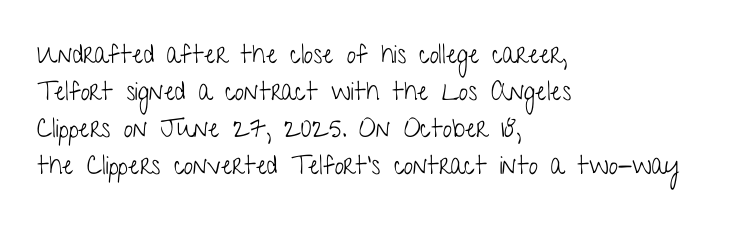
Q: Is the text bold? A: No.
Q: Is the text italic (slanted)? A: No, it is upright.
Q: Is the text underlined? A: No.
Q: How is the paragraph aligned? A: Left-aligned.
Q: Is the spacing between letters normal or unusually wide? A: Normal.
Q: Is the spacing between lines tight, normal or loose? A: Normal.
